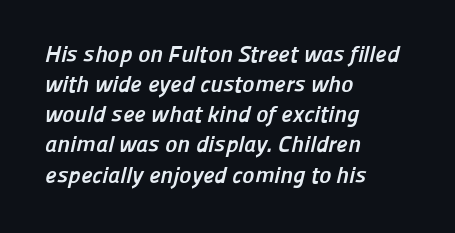
The image shows 23 px bold type; set left-aligned, normal line spacing (1.31x), normal letter spacing, not underlined.
